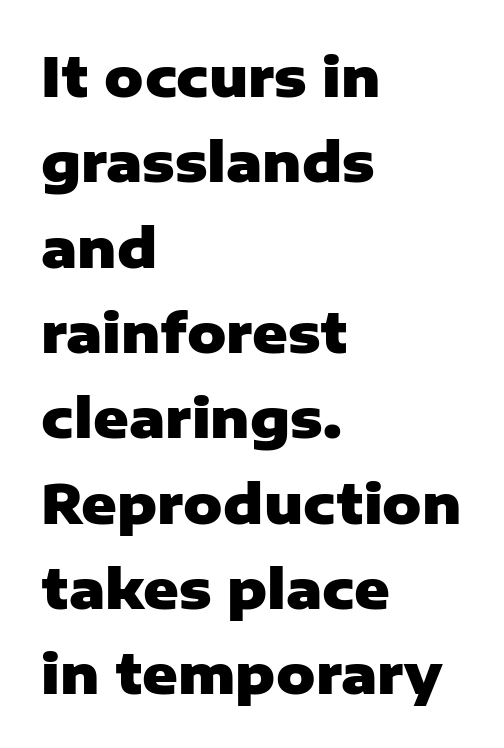
The image shows 54 px heavy sans-serif type, upright; set left-aligned, normal line spacing (1.58x), normal letter spacing, not underlined; low stroke contrast and a medium x-height.
